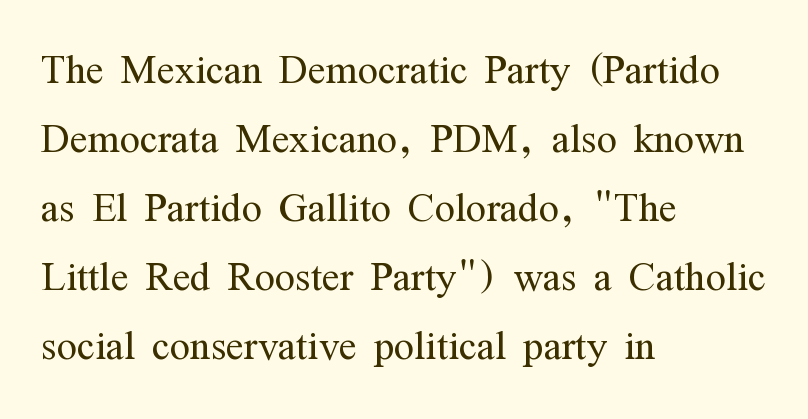
Q: Is the text bold? A: No.
Q: Is the text italic (slanted)? A: No, it is upright.
Q: Is the typeface a serif or a sans-serif typeface? A: Serif.
Q: Is the text underlined? A: No.
Q: How is the paragraph aligned? A: Left-aligned.
Q: Is the spacing between letters normal or unusually wide? A: Normal.
Q: Is the spacing between lines tight, normal or loose? A: Normal.
Q: Width (condensed, normal, or wide)? A: Condensed.
Q: Stroke contrast? A: Medium.
Q: x-height? A: Medium.
Q: Monospaced? A: No.
